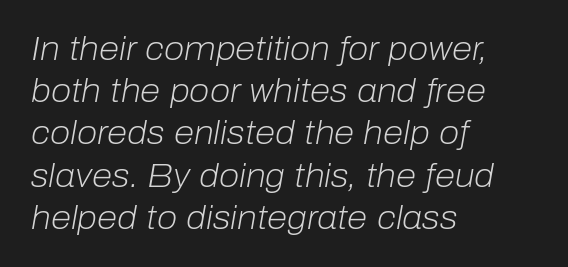
Q: Is the text bold? A: No.
Q: Is the text italic (slanted)? A: Yes, it leans right by about 10 degrees.
Q: Is the text underlined? A: No.
Q: How is the paragraph aligned? A: Left-aligned.
Q: Is the spacing between letters normal or unusually wide? A: Normal.
Q: Is the spacing between lines tight, normal or loose? A: Normal.
Q: Width (condensed, normal, or wide)? A: Normal.
Q: Stroke contrast? A: Low.
Q: x-height? A: Medium.
Q: Monospaced? A: No.
